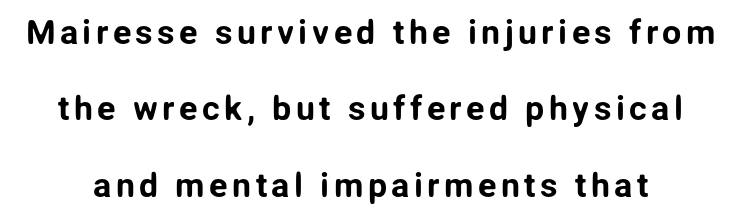
Every stem runs plumb, perpendicular to the baseline. You could fit nearly another row in the gap between these rows. Is this a fixed-width face? No — the glyphs have proportional, varying widths. The space beneath each line is pristine and unruled.
